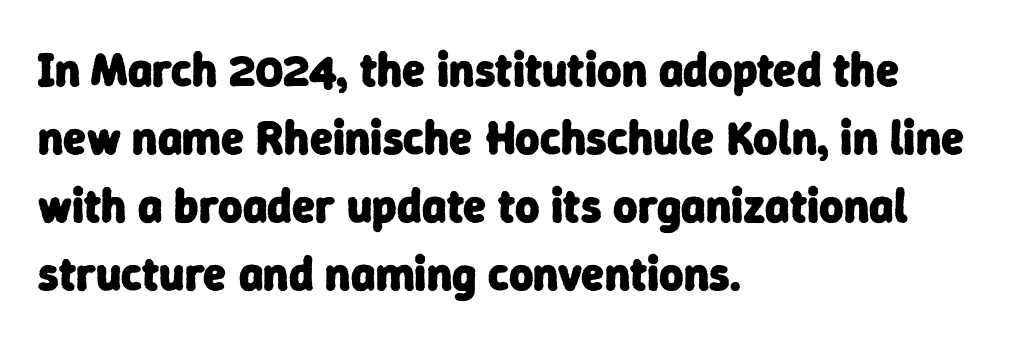
As a designer I'd log this as weight 700, bold. The passage shown is typeset with a sans-serif family. Character widths vary here, with narrow letters taking less room than wide ones. Tracking value appears to be zero — textbook default spacing. The area under the type is left untouched.
